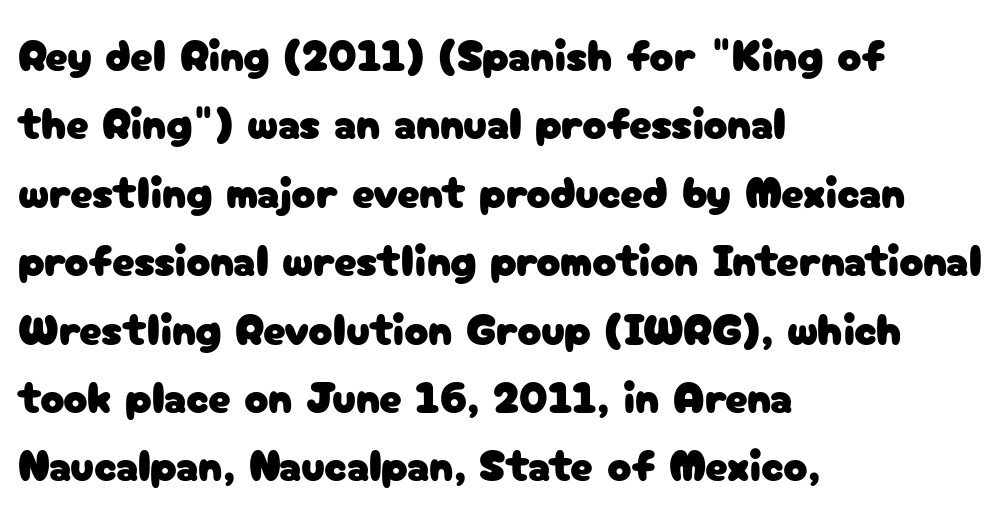
The image shows 45 px sans-serif type, upright; set left-aligned, normal line spacing (1.52x), normal letter spacing, not underlined; low stroke contrast and a medium x-height.
